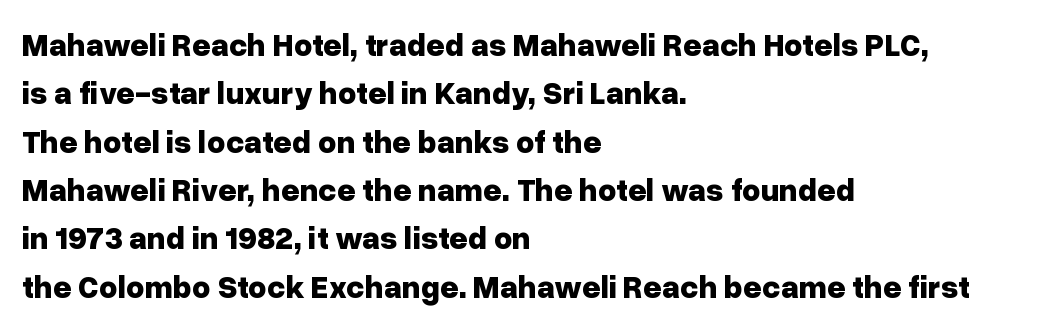
Q: Is the text bold? A: Yes.
Q: Is the text italic (slanted)? A: No, it is upright.
Q: Is the typeface a serif or a sans-serif typeface? A: Sans-serif.
Q: Is the text underlined? A: No.
Q: How is the paragraph aligned? A: Left-aligned.
Q: Is the spacing between letters normal or unusually wide? A: Normal.
Q: Is the spacing between lines tight, normal or loose? A: Normal.
Q: Width (condensed, normal, or wide)? A: Normal.
Q: Stroke contrast? A: Low.
Q: x-height? A: Medium.
Q: Monospaced? A: No.
